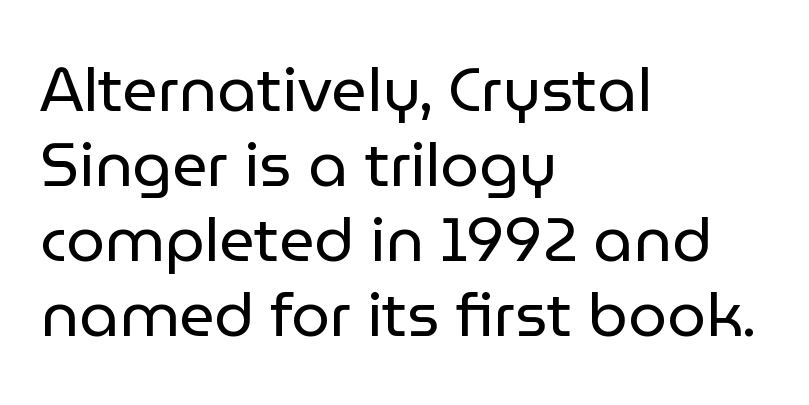
{"serif": "no", "italic": "no", "bold": "no", "weight": "regular", "width": "normal", "stroke_contrast": "low", "x_height": "medium", "monospaced": "no", "underline": "no", "align": "left", "line_spacing_ratio": 1.21, "letter_spacing": "normal", "letter_spacing_em": 0.0, "glyph_px": 62}
